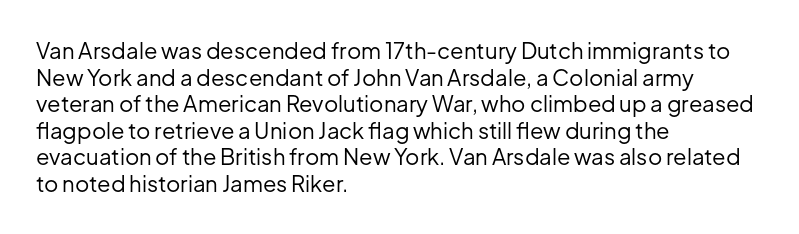
The image shows 22 px text type, upright; set left-aligned, line spacing 1.21x, normal letter spacing, not underlined.
